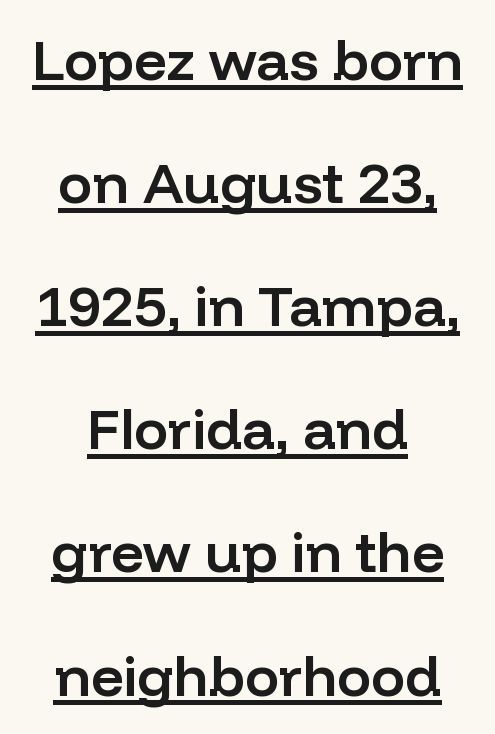
Q: Is the text bold? A: Semi-bold.
Q: Is the text italic (slanted)? A: No, it is upright.
Q: Is the typeface a serif or a sans-serif typeface? A: Sans-serif.
Q: Is the text underlined? A: Yes.
Q: How is the paragraph aligned? A: Centered.
Q: Is the spacing between letters normal or unusually wide? A: Normal.
Q: Is the spacing between lines tight, normal or loose? A: Loose.
Q: Width (condensed, normal, or wide)? A: Normal.
Q: Stroke contrast? A: Low.
Q: x-height? A: Medium.
Q: Monospaced? A: No.
